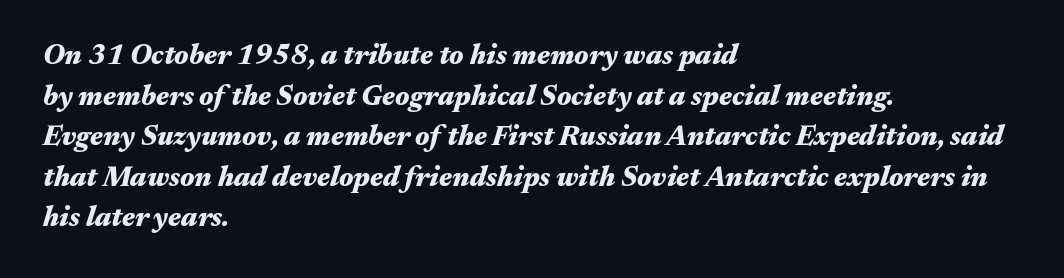
{"italic": "yes", "lean": "right", "slant_degrees": 17, "bold": "yes", "weight": "heavy", "width": "wide", "stroke_contrast": "medium", "x_height": "medium", "monospaced": "no", "underline": "no", "align": "left", "line_spacing": "normal", "line_spacing_ratio": 1.45, "letter_spacing": "normal", "letter_spacing_em": 0.0, "glyph_px": 28}
